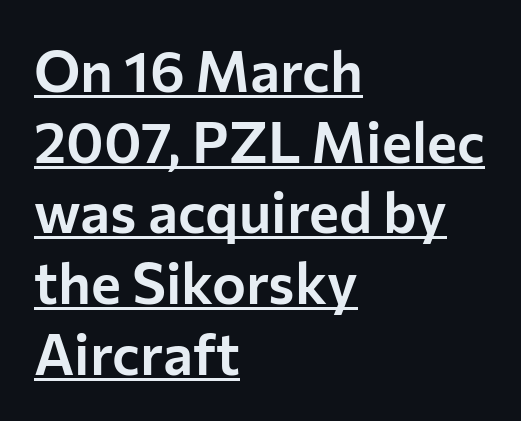
{"serif": "no", "italic": "no", "width": "normal", "stroke_contrast": "low", "x_height": "medium", "monospaced": "no", "underline": "yes", "align": "left", "line_spacing_ratio": 1.24, "letter_spacing": "normal", "letter_spacing_em": 0.0, "glyph_px": 57}
